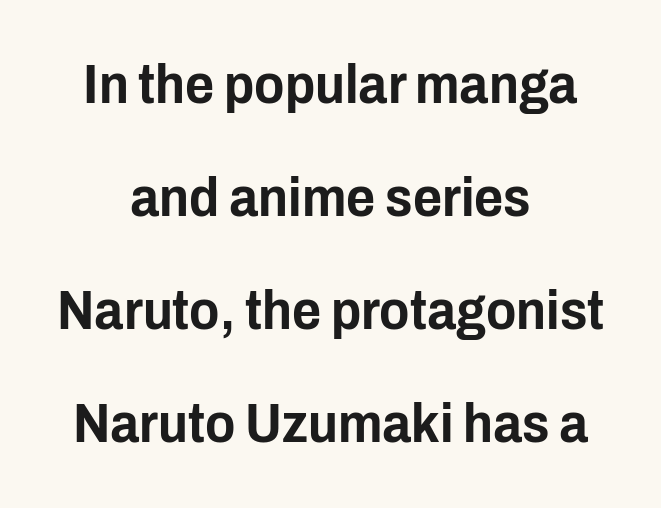
Q: Is the text italic (slanted)? A: No, it is upright.
Q: Is the typeface a serif or a sans-serif typeface? A: Sans-serif.
Q: Is the text underlined? A: No.
Q: How is the paragraph aligned? A: Centered.
Q: Is the spacing between letters normal or unusually wide? A: Normal.
Q: Is the spacing between lines tight, normal or loose? A: Loose.
Q: Width (condensed, normal, or wide)? A: Condensed.
Q: Stroke contrast? A: Low.
Q: x-height? A: Medium.
Q: Monospaced? A: No.
